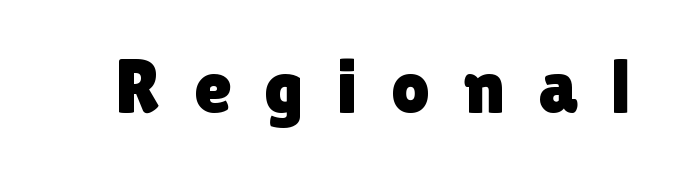
{"serif": "no", "italic": "no", "width": "normal", "stroke_contrast": "low", "x_height": "medium", "monospaced": "no", "underline": "no", "letter_spacing": "wide", "letter_spacing_em": 0.44, "glyph_px": 76}
